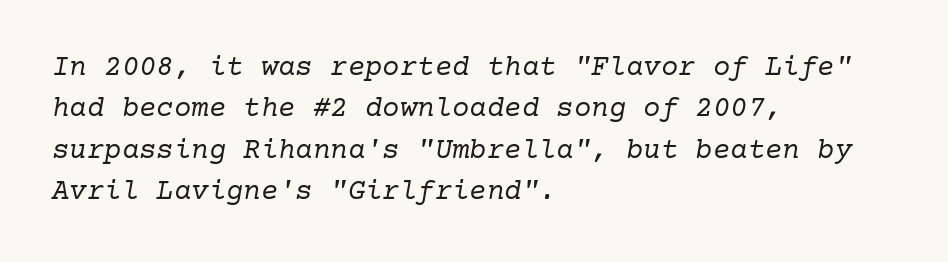
Q: Is the text bold? A: No.
Q: Is the text italic (slanted)? A: Yes, it leans right by about 10 degrees.
Q: Is the typeface a serif or a sans-serif typeface? A: Serif.
Q: Is the text underlined? A: No.
Q: How is the paragraph aligned? A: Left-aligned.
Q: Is the spacing between letters normal or unusually wide? A: Normal.
Q: Is the spacing between lines tight, normal or loose? A: Normal.
Q: Width (condensed, normal, or wide)? A: Normal.
Q: Stroke contrast? A: Low.
Q: x-height? A: Medium.
